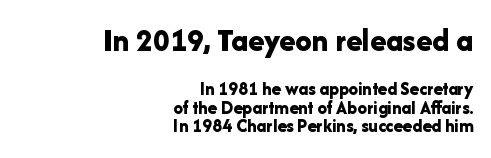
Q: Is the text bold? A: Yes.
Q: Is the text italic (slanted)? A: No, it is upright.
Q: Is the typeface a serif or a sans-serif typeface? A: Sans-serif.
Q: Is the text underlined? A: No.
Q: How is the paragraph aligned? A: Right-aligned.
Q: Is the spacing between letters normal or unusually wide? A: Normal.
Q: Is the spacing between lines tight, normal or loose? A: Tight.
Q: Which block of text is set in a larger size, the first (top) or the second (bottom)? A: The first (top) one.
Q: Width (condensed, normal, or wide)? A: Normal.
Q: Stroke contrast? A: Low.
Q: x-height? A: Medium.
Q: Monospaced? A: No.
